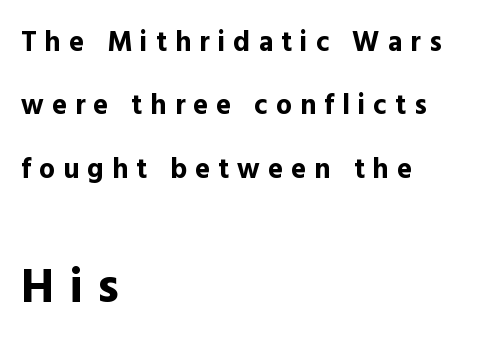
The image shows 49 px bold sans-serif type, upright; set left-aligned, loose line spacing (2.26x), unusually wide letter spacing (+0.29 em), not underlined; the second (bottom) block is 1.75x larger; a medium x-height.
